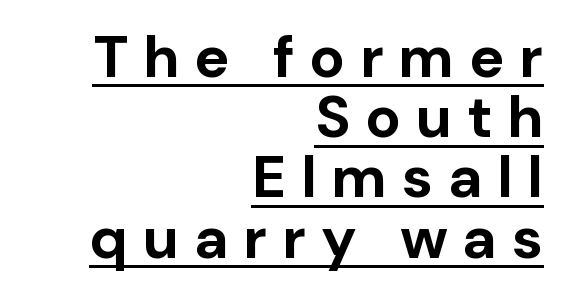
The image shows 59 px bold sans-serif type, upright; set right-aligned, tight line spacing (1.02x), unusually wide letter spacing (+0.25 em), underlined; low stroke contrast and a medium x-height.
